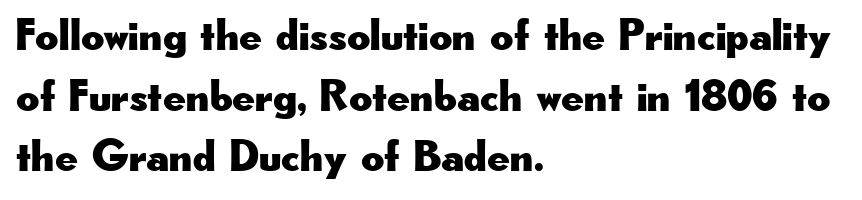
Q: Is the text italic (slanted)? A: No, it is upright.
Q: Is the typeface a serif or a sans-serif typeface? A: Sans-serif.
Q: Is the text underlined? A: No.
Q: How is the paragraph aligned? A: Left-aligned.
Q: Is the spacing between letters normal or unusually wide? A: Normal.
Q: Is the spacing between lines tight, normal or loose? A: Normal.
Q: Width (condensed, normal, or wide)? A: Wide.
Q: Stroke contrast? A: Low.
Q: x-height? A: Small.
Q: Monospaced? A: No.
